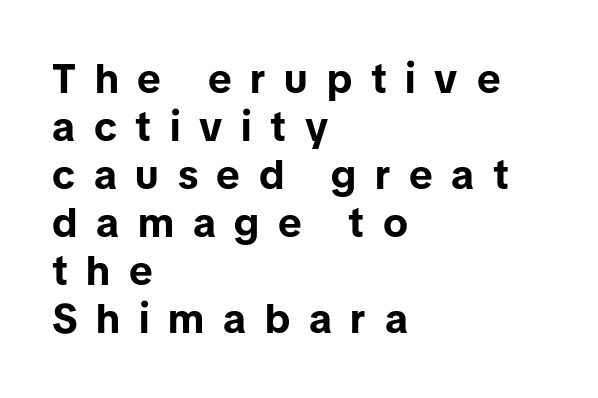
Posture: upright roman. The letters carry no serifs — their stems end cleanly without finishing strokes. Where is the straight margin? On the left. The characters look thick and weighty, a clear bold. Honestly, there is no underline to notice here at all. This sample has the flowing, uneven cadence of proportional lettering.
